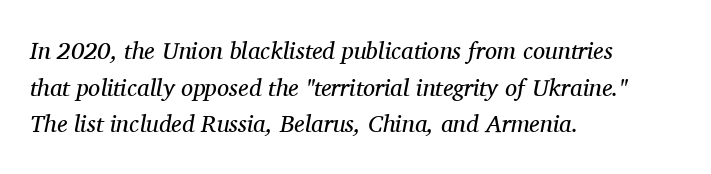
Q: Is the text bold? A: No.
Q: Is the text italic (slanted)? A: Yes, it leans right by about 11 degrees.
Q: Is the text underlined? A: No.
Q: How is the paragraph aligned? A: Left-aligned.
Q: Is the spacing between letters normal or unusually wide? A: Normal.
Q: Is the spacing between lines tight, normal or loose? A: Normal.
